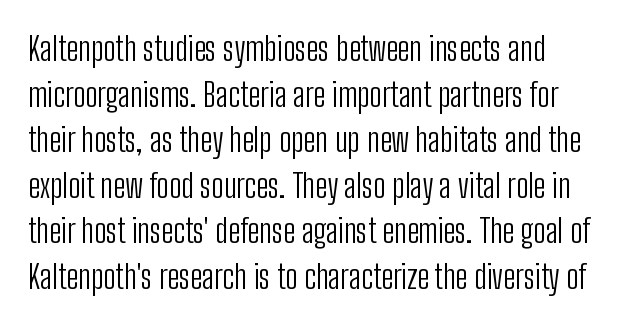
The image shows 33 px light, condensed sans-serif type, upright; set normal line spacing (1.38x), normal letter spacing, not underlined; low stroke contrast and a medium x-height.
